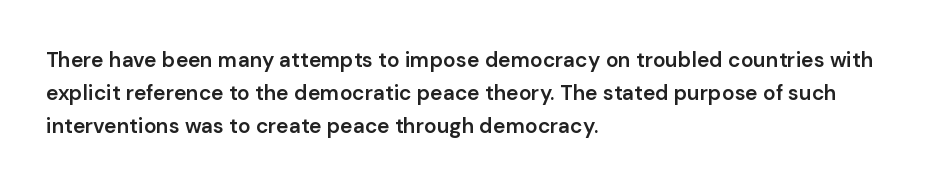
Q: Is the text bold? A: Semi-bold.
Q: Is the text italic (slanted)? A: No, it is upright.
Q: Is the text underlined? A: No.
Q: How is the paragraph aligned? A: Left-aligned.
Q: Is the spacing between letters normal or unusually wide? A: Normal.
Q: Is the spacing between lines tight, normal or loose? A: Normal.
